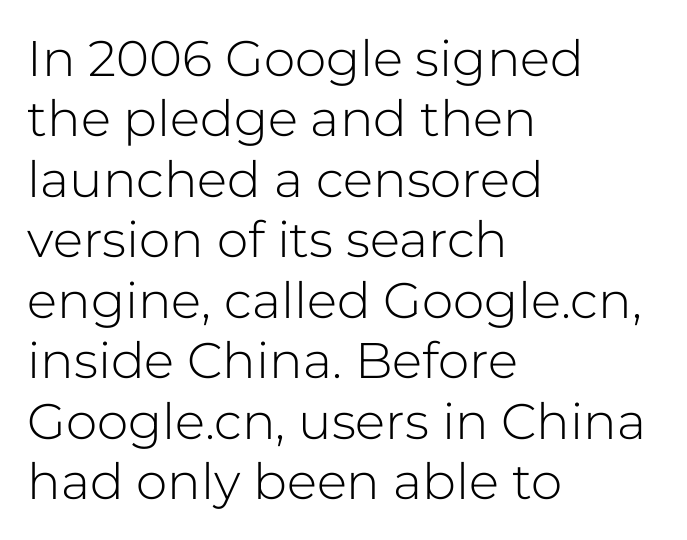
The image shows 50 px light sans-serif type, upright; set left-aligned, line spacing 1.21x, normal letter spacing, not underlined; low stroke contrast and a medium x-height.
